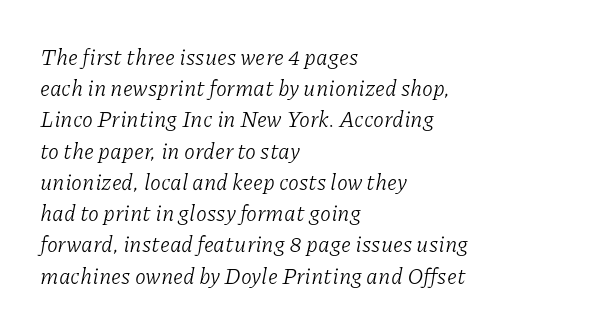
The image shows 22 px text type, italic (leaning right); set left-aligned, normal line spacing (1.42x), normal letter spacing, not underlined.
